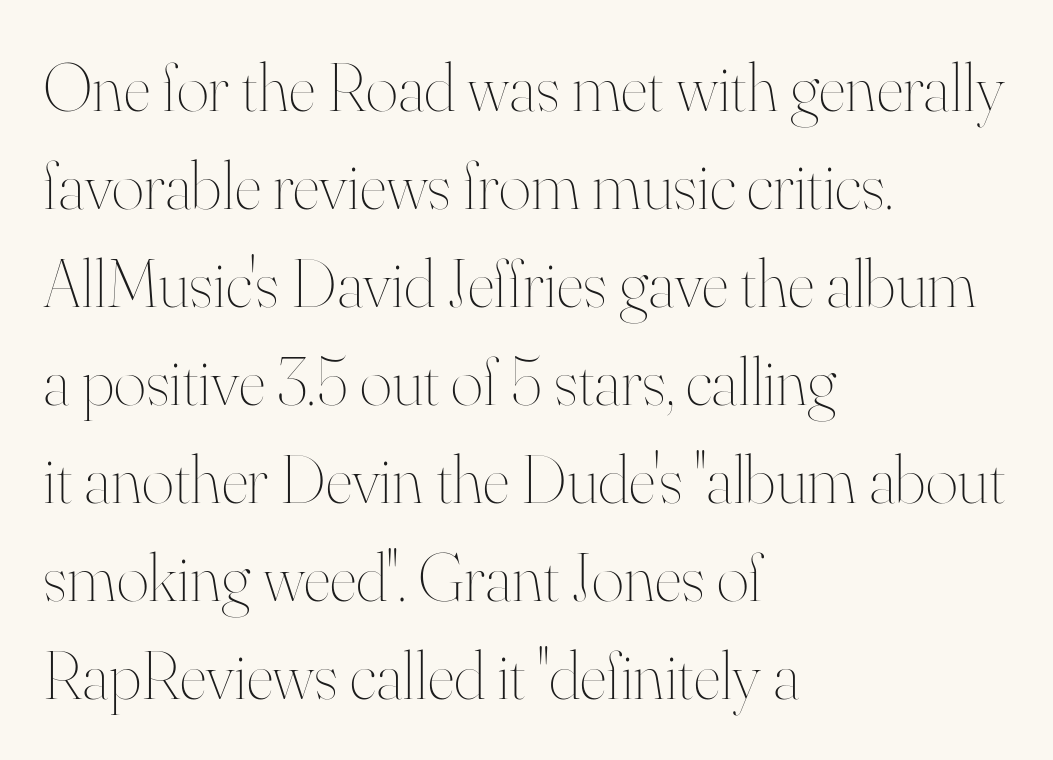
The passage shown is not underscored anywhere. Ascenders rise straight up at ninety degrees. No letter is thick-stroked: the sample isn't bold. The rendering uses natural spacing where letterforms have individual widths. Vertical spacing — default. Each word holds together tightly as a unit, with standard inter-letter gaps.
